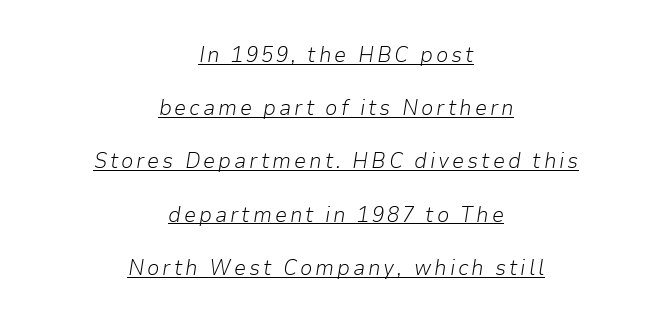
{"italic": "yes", "lean": "right", "slant_degrees": 9, "bold": "no", "underline": "yes", "align": "center", "line_spacing": "loose", "line_spacing_ratio": 2.42, "glyph_px": 22}
